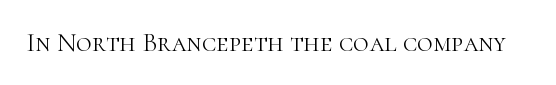
The image shows 27 px text type, upright; set normal letter spacing, not underlined.
